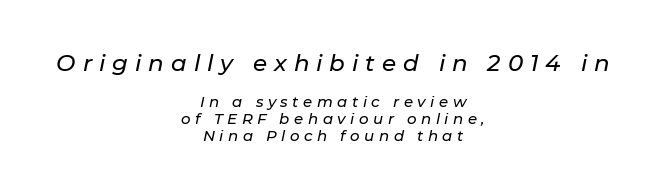
{"italic": "yes", "lean": "right", "slant_degrees": 11, "underline": "no", "align": "center", "line_spacing": "tight", "line_spacing_ratio": 1.13, "letter_spacing": "wide", "letter_spacing_em": 0.3, "larger_block": "first", "size_ratio": 1.53, "glyph_px": 23}
